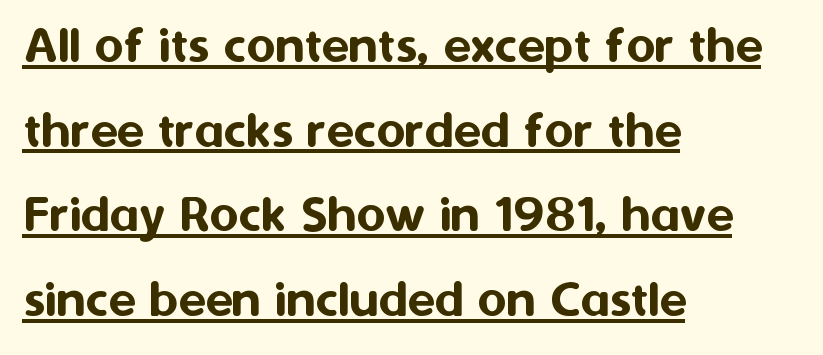
Reading down the column, the eye jumps a familiar distance to each next line. Check the space under the baseline: a stroke is drawn there. Vertical strokes here are truly vertical. In terms of letterform style, serifs are entirely absent. One-word summary of the alignment: left.
